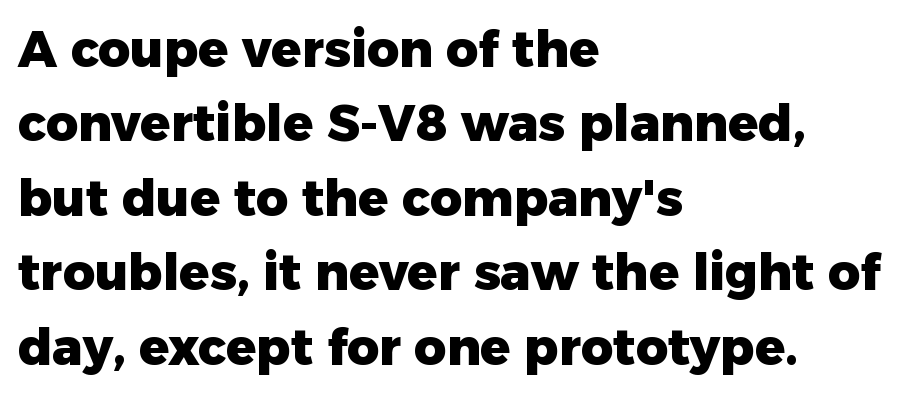
{"serif": "no", "italic": "no", "bold": "yes", "weight": "heavy", "width": "normal", "stroke_contrast": "low", "x_height": "medium", "monospaced": "no", "underline": "no", "align": "left", "line_spacing": "normal", "line_spacing_ratio": 1.49, "letter_spacing": "normal", "letter_spacing_em": 0.0, "glyph_px": 50}
